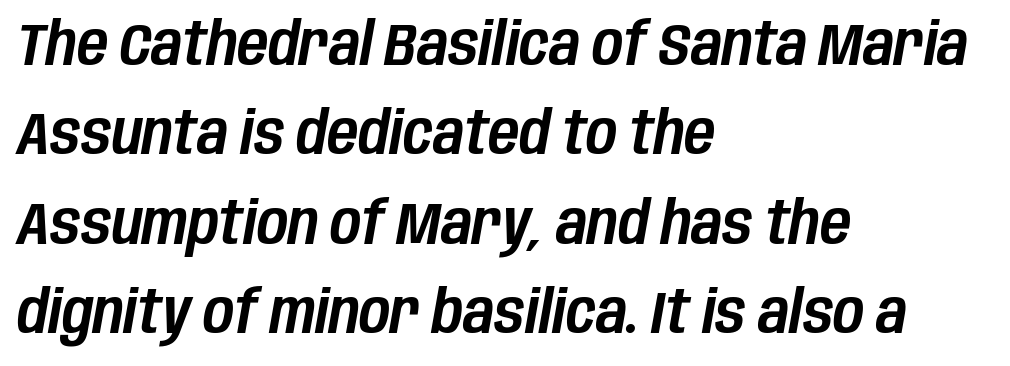
Varying glyph widths throughout — classic text-font behaviour. The area under the type is left untouched. Whoever set this chose a conventional vertical rhythm. If you drew a ruler down the left edge, every line would touch it.
